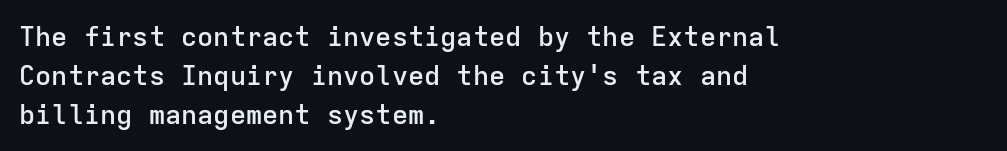
The image shows 27 px text type, upright; set left-aligned, normal line spacing (1.44x), normal letter spacing, not underlined.
